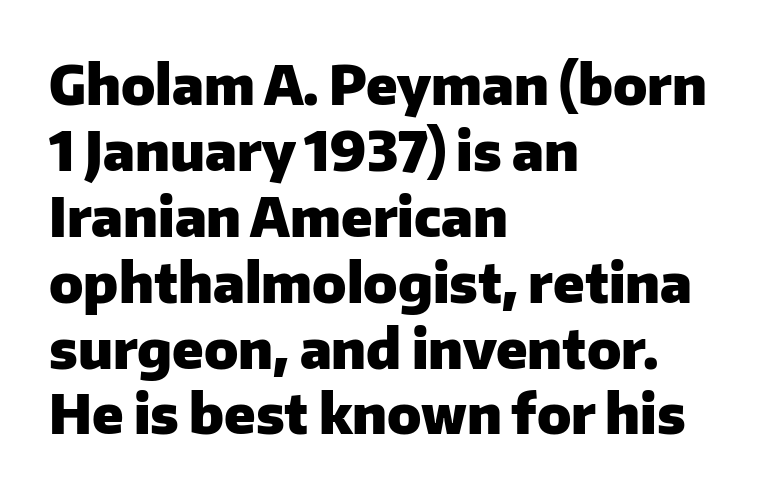
{"serif": "no", "italic": "no", "bold": "yes", "weight": "heavy", "width": "normal", "stroke_contrast": "low", "x_height": "medium", "monospaced": "no", "underline": "no", "align": "left", "line_spacing_ratio": 1.22, "letter_spacing": "normal", "letter_spacing_em": 0.0, "glyph_px": 54}
